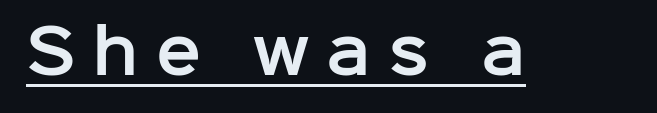
{"serif": "no", "italic": "no", "width": "normal", "stroke_contrast": "low", "x_height": "medium", "monospaced": "no", "underline": "yes", "letter_spacing": "wide", "letter_spacing_em": 0.28, "glyph_px": 60}
